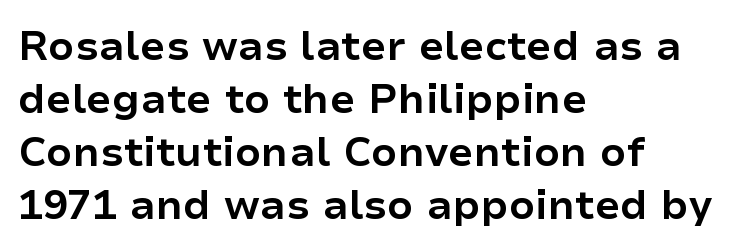
Q: Is the text bold? A: Yes.
Q: Is the text italic (slanted)? A: No, it is upright.
Q: Is the typeface a serif or a sans-serif typeface? A: Sans-serif.
Q: Is the text underlined? A: No.
Q: How is the paragraph aligned? A: Left-aligned.
Q: Is the spacing between letters normal or unusually wide? A: Normal.
Q: Is the spacing between lines tight, normal or loose? A: Normal.
Q: Width (condensed, normal, or wide)? A: Normal.
Q: Stroke contrast? A: Low.
Q: x-height? A: Medium.
Q: Monospaced? A: No.
